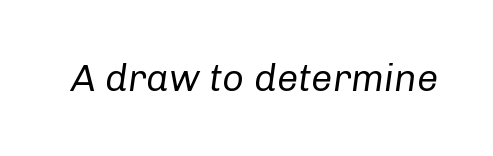
Would a proofreader flag this as italicized? Yes. Nothing heavy about these letters — not bold at all. Nobody drew a line under any word here. Words appear dense and cohesive because spacing is normal.
